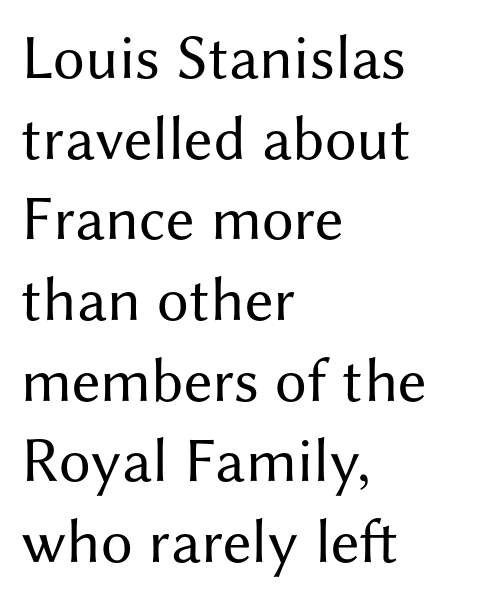
Q: Is the text bold? A: No.
Q: Is the text italic (slanted)? A: No, it is upright.
Q: Is the typeface a serif or a sans-serif typeface? A: Sans-serif.
Q: Is the text underlined? A: No.
Q: How is the paragraph aligned? A: Left-aligned.
Q: Is the spacing between letters normal or unusually wide? A: Normal.
Q: Is the spacing between lines tight, normal or loose? A: Normal.
Q: Width (condensed, normal, or wide)? A: Normal.
Q: Stroke contrast? A: Medium.
Q: x-height? A: Medium.
Q: Monospaced? A: No.
